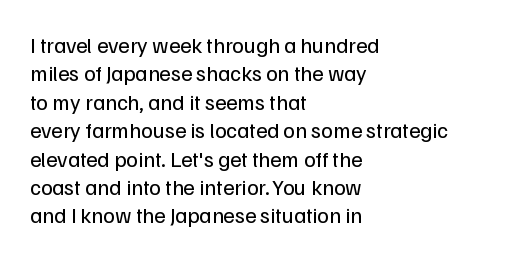
The image shows 22 px text type, upright; set left-aligned, normal line spacing (1.29x), normal letter spacing, not underlined.
